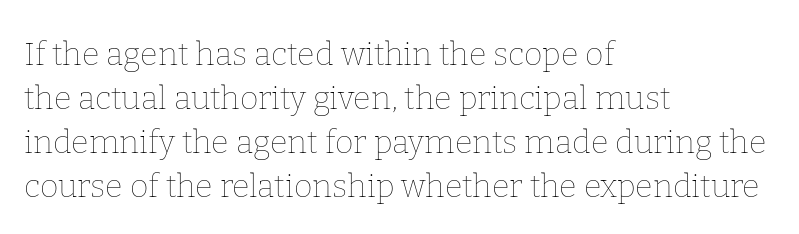
Ink coverage per letter is moderate at most. Underline: absent. These lines stack with their left ends in a neat column. This sample uses an upright cut, with every glyph sitting square on the baseline. Interline gaps are of average width in this sample.
